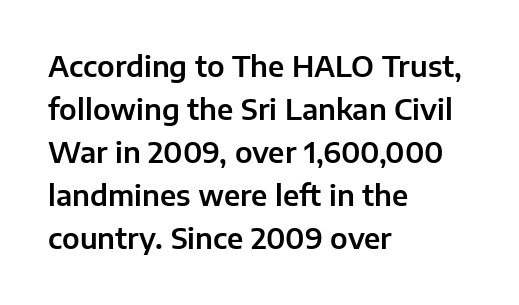
The image shows 28 px sans-serif type, upright; set left-aligned, normal line spacing (1.54x), normal letter spacing, not underlined; low stroke contrast and a medium x-height.
